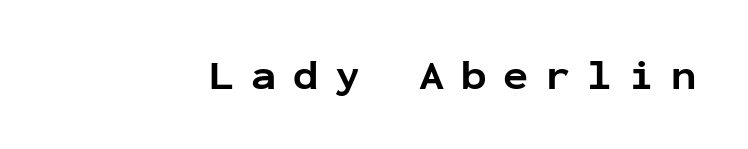
Q: Is the text bold? A: Yes.
Q: Is the text italic (slanted)? A: No, it is upright.
Q: Is the typeface a serif or a sans-serif typeface? A: Sans-serif.
Q: Is the text underlined? A: No.
Q: Is the spacing between letters normal or unusually wide? A: Unusually wide.
Q: Width (condensed, normal, or wide)? A: Normal.
Q: Stroke contrast? A: Low.
Q: x-height? A: Medium.
Q: Monospaced? A: Yes.
